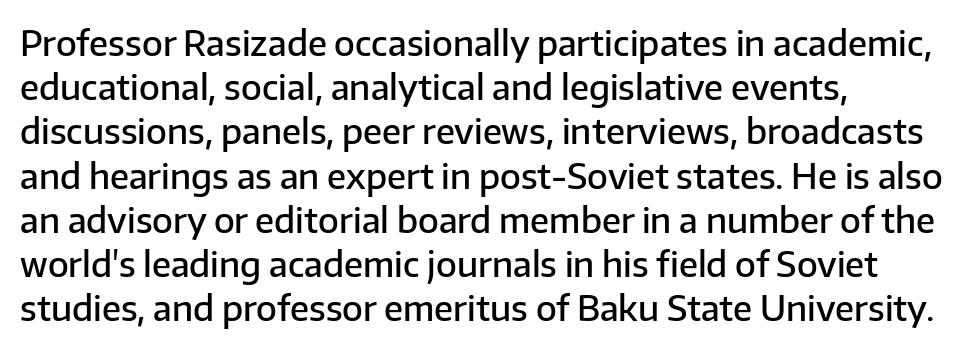
The image shows 34 px semibold sans-serif type, upright; set left-aligned, normal line spacing (1.3x), normal letter spacing, not underlined; low stroke contrast and a medium x-height.
